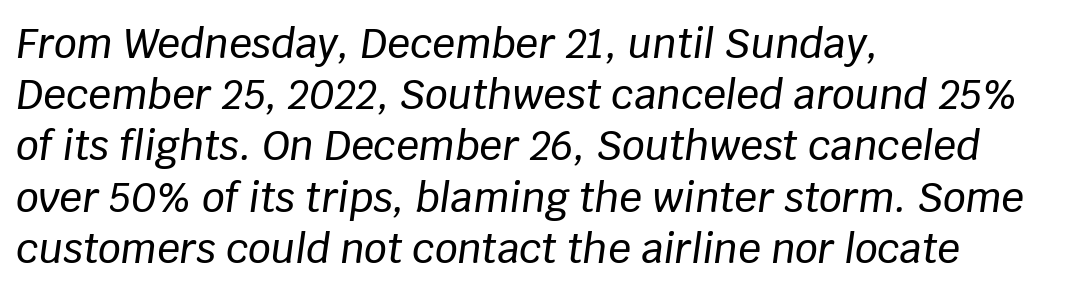
{"italic": "yes", "lean": "right", "slant_degrees": 8, "width": "normal", "stroke_contrast": "low", "x_height": "large", "monospaced": "no", "underline": "no", "align": "left", "line_spacing": "normal", "line_spacing_ratio": 1.28, "letter_spacing": "normal", "letter_spacing_em": 0.0, "glyph_px": 40}
